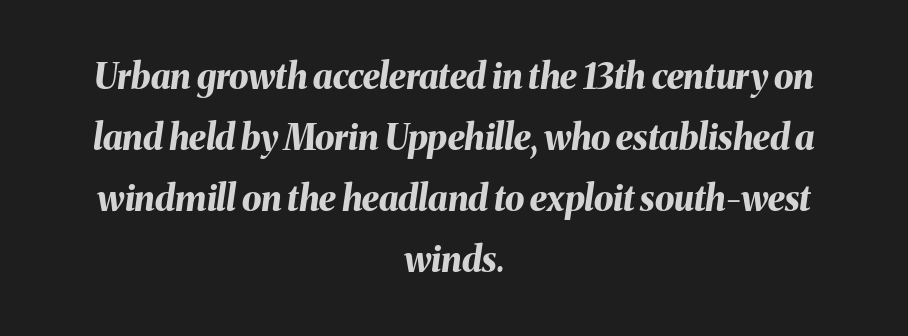
{"italic": "yes", "lean": "right", "slant_degrees": 8, "bold": "yes", "weight": "bold", "width": "normal", "stroke_contrast": "medium", "x_height": "medium", "monospaced": "no", "underline": "no", "align": "center", "line_spacing_ratio": 1.74, "letter_spacing": "normal", "letter_spacing_em": 0.0, "glyph_px": 35}
